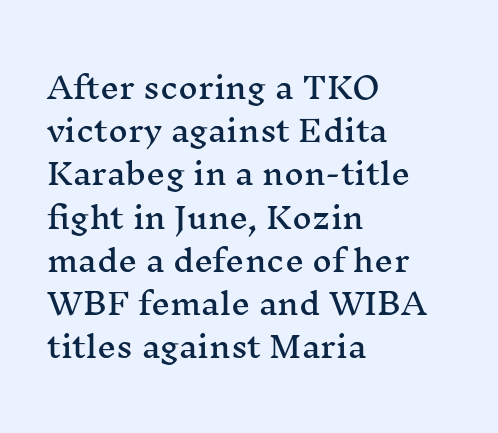
{"serif": "yes", "italic": "no", "width": "wide", "stroke_contrast": "medium", "x_height": "medium", "monospaced": "no", "underline": "no", "align": "left", "line_spacing": "normal", "line_spacing_ratio": 1.44, "letter_spacing": "normal", "letter_spacing_em": 0.0, "glyph_px": 30}
